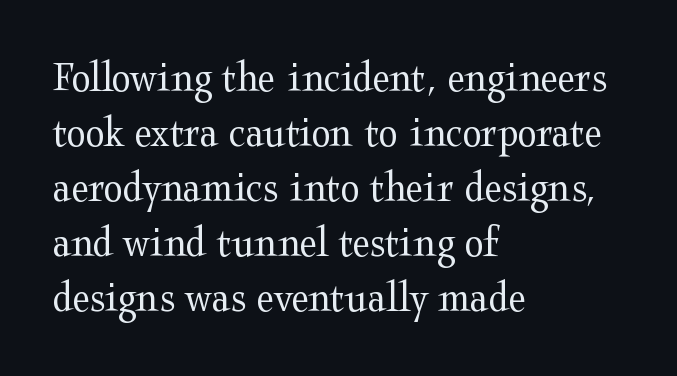
The image shows 44 px regular-weight, wide serif type, upright; set left-aligned, normal line spacing (1.25x), normal letter spacing, not underlined; medium stroke contrast and a medium x-height.
